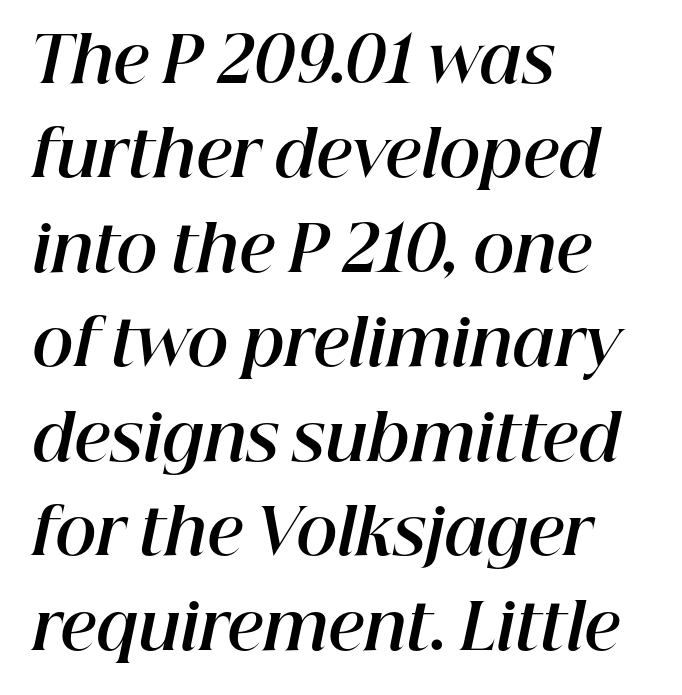
{"italic": "yes", "lean": "right", "slant_degrees": 12, "bold": "yes", "weight": "bold", "width": "normal", "stroke_contrast": "high", "x_height": "medium", "monospaced": "no", "underline": "no", "align": "left", "line_spacing": "normal", "line_spacing_ratio": 1.5, "letter_spacing": "normal", "letter_spacing_em": 0.0, "glyph_px": 63}
